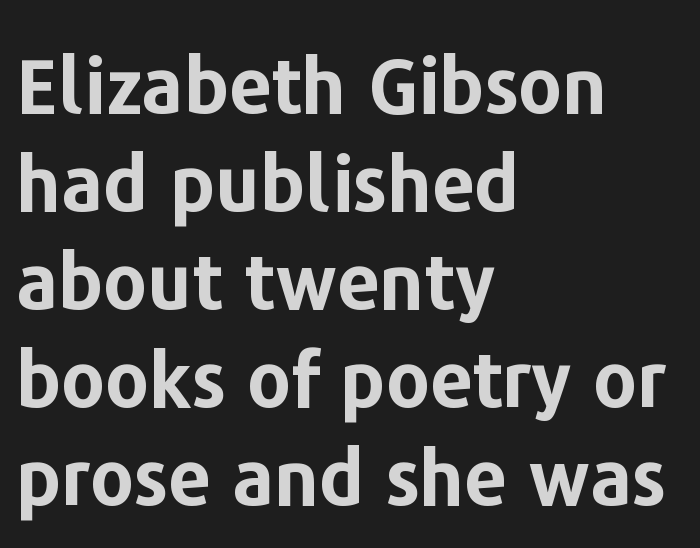
{"serif": "no", "italic": "no", "bold": "yes", "weight": "bold", "width": "normal", "stroke_contrast": "low", "x_height": "medium", "monospaced": "no", "underline": "no", "align": "left", "line_spacing": "normal", "line_spacing_ratio": 1.29, "letter_spacing": "normal", "letter_spacing_em": 0.0, "glyph_px": 76}
